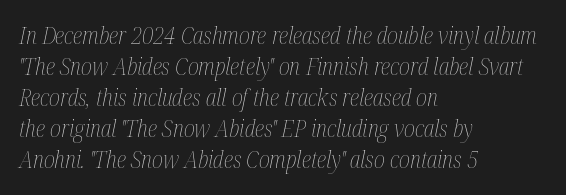
Teacher's note: observe the even left margin — that is flush-left alignment. Evenly set lines give the paragraph a standard silhouette. Check under the words: just untouched page. The weight tops out at a normal text grade. Tracking here is standard; glyphs follow each other at the usual distance.
